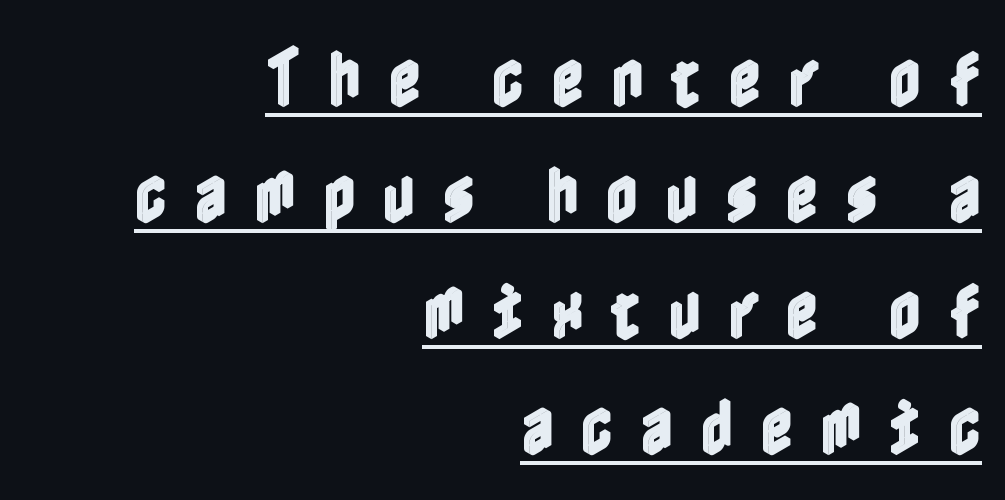
The image shows 63 px condensed type, upright; set right-aligned, line spacing 1.84x, unusually wide letter spacing (+0.43 em), underlined; a medium x-height.
